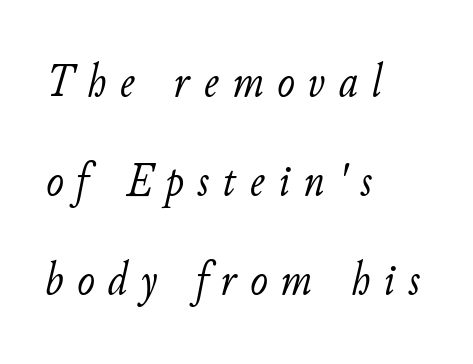
{"italic": "yes", "lean": "right", "slant_degrees": 11, "bold": "no", "weight": "light", "width": "normal", "stroke_contrast": "low", "x_height": "small", "monospaced": "no", "underline": "no", "align": "left", "line_spacing": "loose", "line_spacing_ratio": 2.11, "letter_spacing": "wide", "letter_spacing_em": 0.29, "glyph_px": 47}
